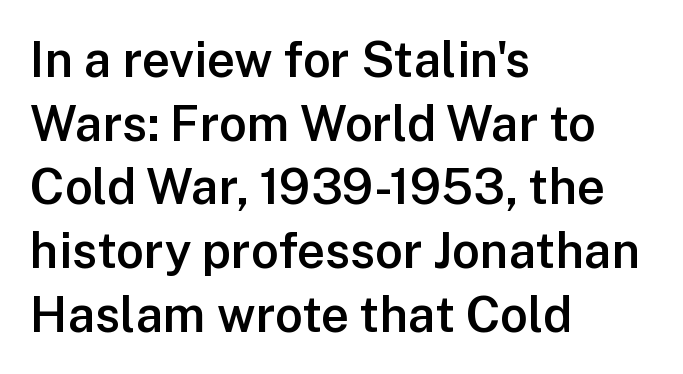
The gaps between neighbouring characters are ordinary and unremarkable. Leftover space on each line is placed entirely after the last word. Serif or sans? Sans — the stroke terminals are bare. Underline: absent. The lines sit at an ordinary, default distance from one another.
